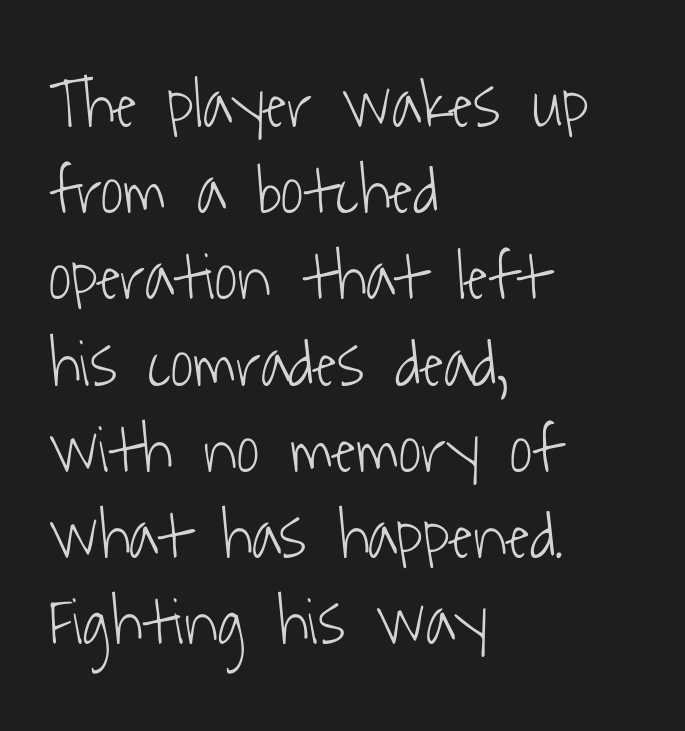
{"serif": "no", "bold": "no", "weight": "light", "width": "condensed", "stroke_contrast": "low", "x_height": "medium", "monospaced": "no", "underline": "no", "align": "left", "line_spacing": "normal", "line_spacing_ratio": 1.25, "letter_spacing": "normal", "letter_spacing_em": 0.0, "glyph_px": 69}
